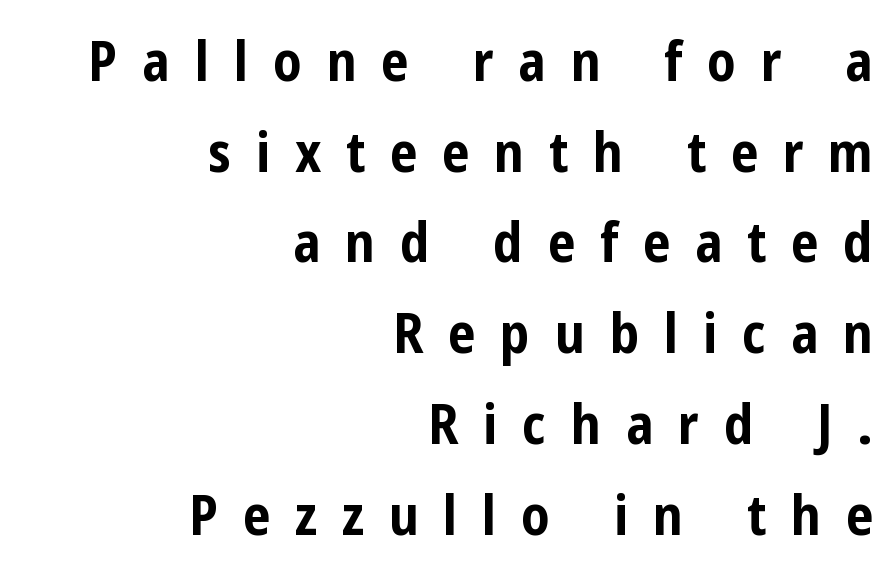
Q: Is the text bold? A: Yes.
Q: Is the text italic (slanted)? A: No, it is upright.
Q: Is the typeface a serif or a sans-serif typeface? A: Sans-serif.
Q: Is the text underlined? A: No.
Q: How is the paragraph aligned? A: Right-aligned.
Q: Is the spacing between letters normal or unusually wide? A: Unusually wide.
Q: Is the spacing between lines tight, normal or loose? A: Normal.
Q: Width (condensed, normal, or wide)? A: Condensed.
Q: Stroke contrast? A: Low.
Q: x-height? A: Medium.
Q: Monospaced? A: No.
